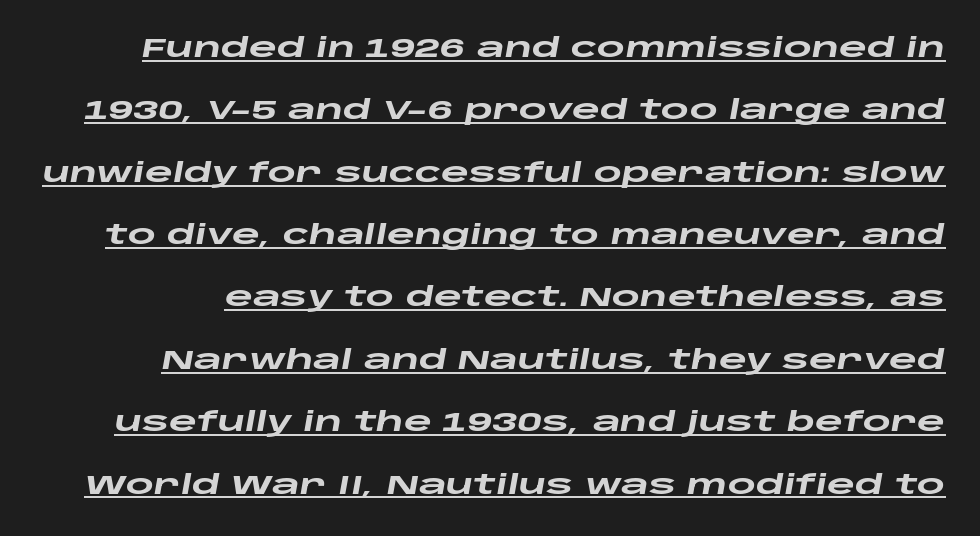
Q: Is the text bold? A: Yes.
Q: Is the text italic (slanted)? A: Yes, it leans right by about 10 degrees.
Q: Is the text underlined? A: Yes.
Q: Is the spacing between letters normal or unusually wide? A: Normal.
Q: Is the spacing between lines tight, normal or loose? A: Loose.
